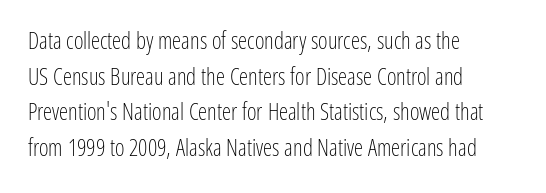
{"italic": "no", "bold": "no", "underline": "no", "align": "left", "line_spacing": "normal", "line_spacing_ratio": 1.55, "letter_spacing": "normal", "letter_spacing_em": 0.0, "glyph_px": 23}
